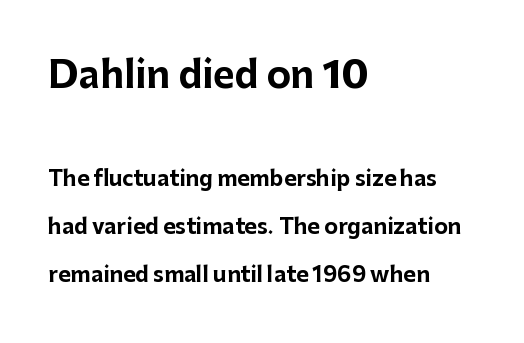
Q: Is the text bold? A: Yes.
Q: Is the text italic (slanted)? A: No, it is upright.
Q: Is the typeface a serif or a sans-serif typeface? A: Sans-serif.
Q: Is the text underlined? A: No.
Q: How is the paragraph aligned? A: Left-aligned.
Q: Is the spacing between letters normal or unusually wide? A: Normal.
Q: Is the spacing between lines tight, normal or loose? A: Loose.
Q: Which block of text is set in a larger size, the first (top) or the second (bottom)? A: The first (top) one.
Q: Width (condensed, normal, or wide)? A: Normal.
Q: Stroke contrast? A: Low.
Q: x-height? A: Medium.
Q: Monospaced? A: No.
